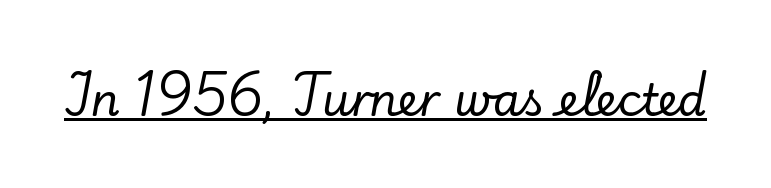
The image shows 45 px serif type; set normal letter spacing, underlined; low stroke contrast and a small x-height.
